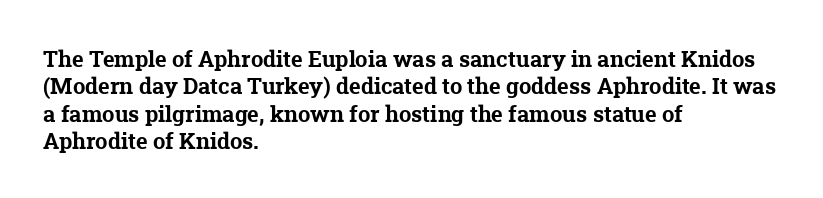
Q: Is the text bold? A: Yes.
Q: Is the text underlined? A: No.
Q: How is the paragraph aligned? A: Left-aligned.
Q: Is the spacing between letters normal or unusually wide? A: Normal.
